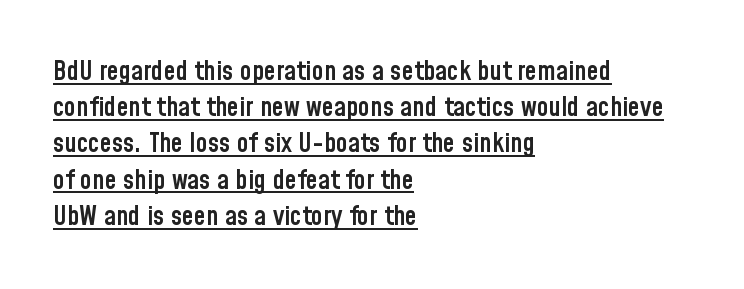
Q: Is the text bold? A: Semi-bold.
Q: Is the text italic (slanted)? A: No, it is upright.
Q: Is the text underlined? A: Yes.
Q: How is the paragraph aligned? A: Left-aligned.
Q: Is the spacing between letters normal or unusually wide? A: Normal.
Q: Is the spacing between lines tight, normal or loose? A: Normal.
